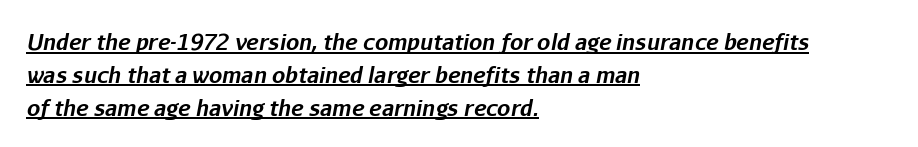
Compared with typical paragraphs, the rows here are spaced about the same. Bold? Absolutely — the strokes are thick and heavy. What stands out about the letter spacing? Nothing — it is the standard amount. These lines are set flush left with a ragged right edge.
